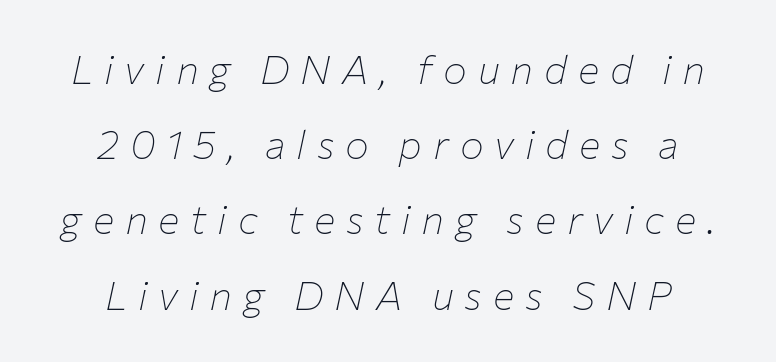
The space beneath each line is pristine and unruled. The characters are drawn with everyday or finer stroke widths. Leftover space on each line is divided equally before and after the words. Is this a fixed-width face? No — the glyphs have proportional, varying widths. Honestly, the letter spacing is so wide it's the main thing you notice. Observe the lean: these are italic letterforms.
